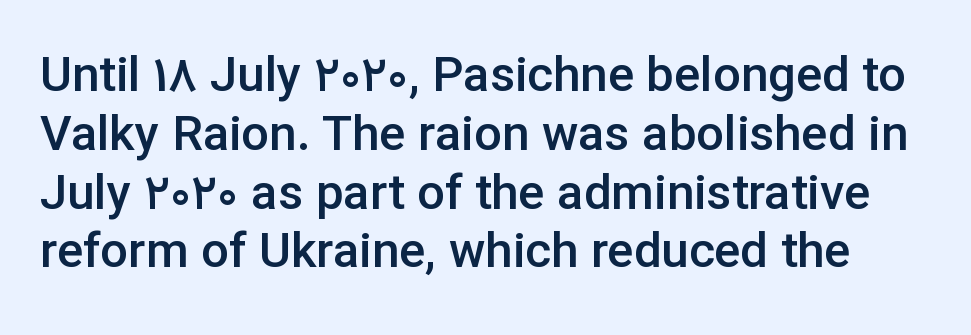
Here the designer chose a conventional face with non-uniform glyph widths. This rendering employs a face without finishing strokes, i.e., a sans-serif. Every letter is mildly thick-stroked: semibold rather than bold. When letters stand straight like this, we call the style roman or upright.
